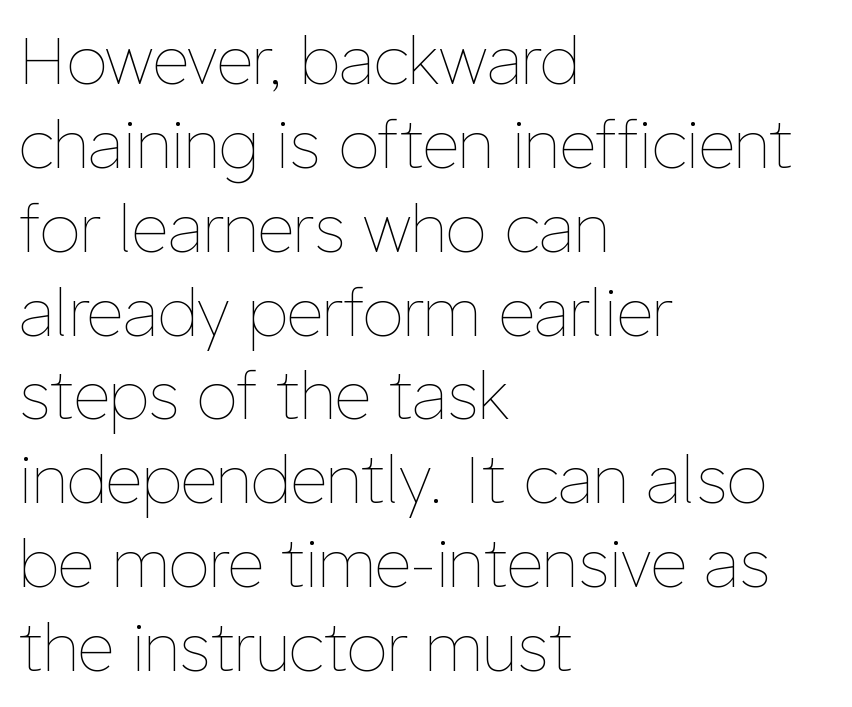
Q: Is the text bold? A: No.
Q: Is the text italic (slanted)? A: No, it is upright.
Q: Is the text underlined? A: No.
Q: How is the paragraph aligned? A: Left-aligned.
Q: Is the spacing between letters normal or unusually wide? A: Normal.
Q: Is the spacing between lines tight, normal or loose? A: Normal.
Q: Width (condensed, normal, or wide)? A: Normal.
Q: Stroke contrast? A: Low.
Q: x-height? A: Medium.
Q: Monospaced? A: No.
